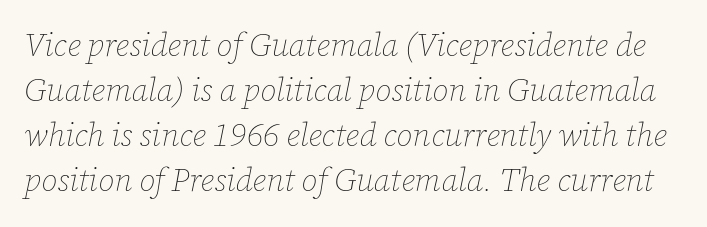
Successive baselines arrive at the customary interval. Glance below the letters and you will spot only blank space. Letter spacing: default. Stroke mass is kept to a normal reading level or below. Think of a printed novel: that variable character pitch is what you see here.
